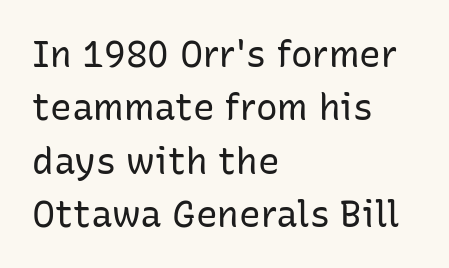
Q: Is the text bold? A: No.
Q: Is the text italic (slanted)? A: No, it is upright.
Q: Is the typeface a serif or a sans-serif typeface? A: Sans-serif.
Q: Is the text underlined? A: No.
Q: How is the paragraph aligned? A: Left-aligned.
Q: Is the spacing between letters normal or unusually wide? A: Normal.
Q: Is the spacing between lines tight, normal or loose? A: Normal.
Q: Width (condensed, normal, or wide)? A: Normal.
Q: Stroke contrast? A: Low.
Q: x-height? A: Medium.
Q: Monospaced? A: No.
